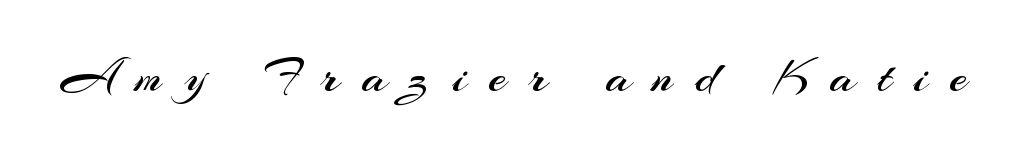
Character widths vary here, with narrow letters taking less room than wide ones. The designer went with a sans here, leaving each stem footless. No heavy texture on the line: the type isn't bold. Bare-footed words on every line. Observe the wide spacing: letters keep a clear distance from each other.
